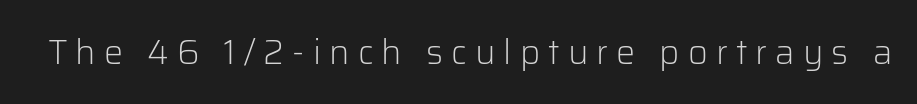
{"serif": "no", "italic": "no", "bold": "no", "weight": "light", "width": "normal", "stroke_contrast": "low", "x_height": "medium", "monospaced": "no", "underline": "no", "letter_spacing": "wide", "letter_spacing_em": 0.24, "glyph_px": 34}
